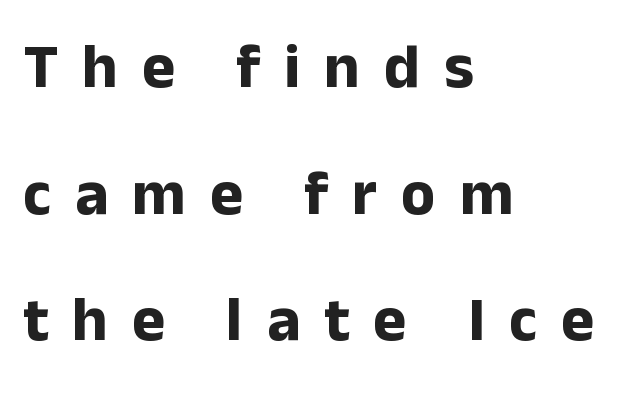
Q: Is the text bold? A: Yes.
Q: Is the text italic (slanted)? A: No, it is upright.
Q: Is the typeface a serif or a sans-serif typeface? A: Sans-serif.
Q: Is the text underlined? A: No.
Q: How is the paragraph aligned? A: Left-aligned.
Q: Is the spacing between letters normal or unusually wide? A: Unusually wide.
Q: Is the spacing between lines tight, normal or loose? A: Loose.
Q: Width (condensed, normal, or wide)? A: Normal.
Q: Stroke contrast? A: Low.
Q: x-height? A: Medium.
Q: Monospaced? A: No.
